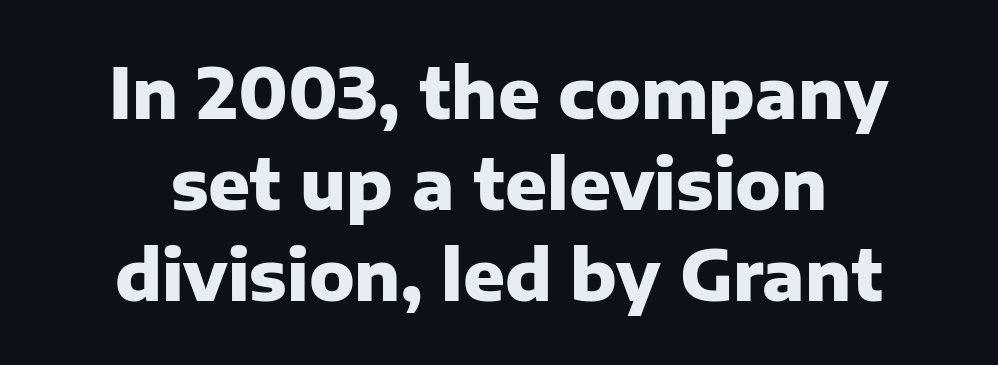
The image shows 69 px heavy sans-serif type, upright; set normal line spacing (1.32x), normal letter spacing, not underlined; low stroke contrast and a medium x-height.
